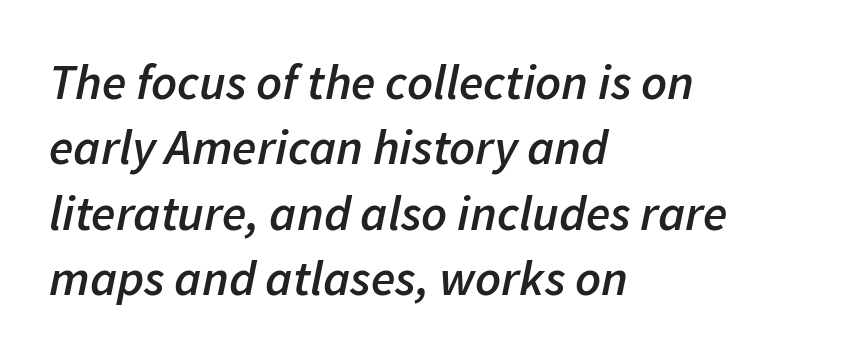
Proportional: the letters do not fall into vertical columns. Only glyphs here, with clear space below each row. The paragraph has a hard left edge and a soft right edge. The gaps between neighbouring characters are ordinary and unremarkable. The specimen reads as italic at a glance. The glyphs have the mass of a demibold cut, below bold.
